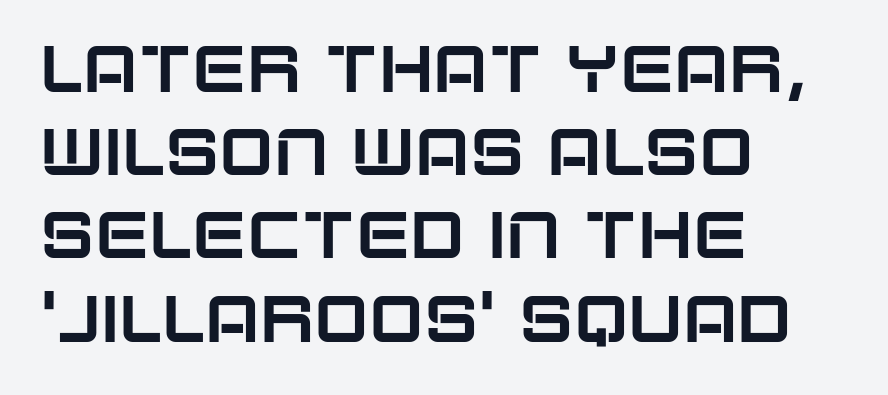
{"serif": "no", "italic": "no", "width": "normal", "stroke_contrast": "low", "x_height": "large", "monospaced": "no", "underline": "no", "align": "left", "line_spacing": "normal", "line_spacing_ratio": 1.28, "letter_spacing": "normal", "letter_spacing_em": 0.0, "glyph_px": 65}
